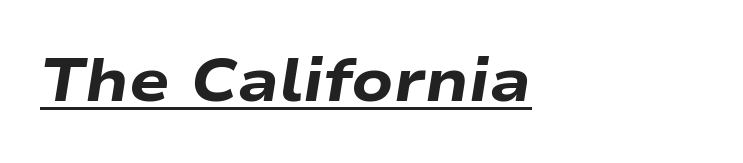
The image shows 60 px heavy, wide type, italic (leaning right); set left-aligned, normal letter spacing, underlined; low stroke contrast and a medium x-height.
